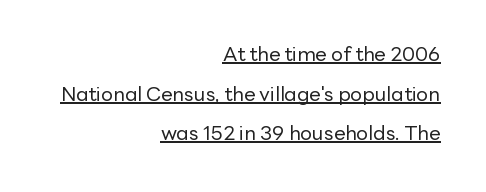
The image shows 20 px text type, upright; set right-aligned, loose line spacing (1.98x), normal letter spacing, underlined.
